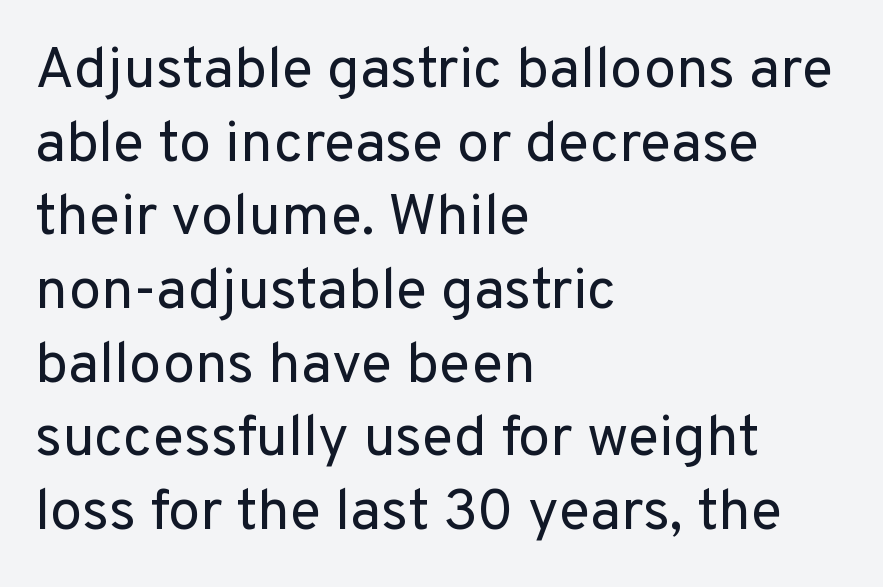
In CSS terms this would be text-align: left. Each letter's strokes conclude bluntly, with no projecting serifs. Summary of weight: not heavy and not bold. Only glyphs here, with clear space below each row.
